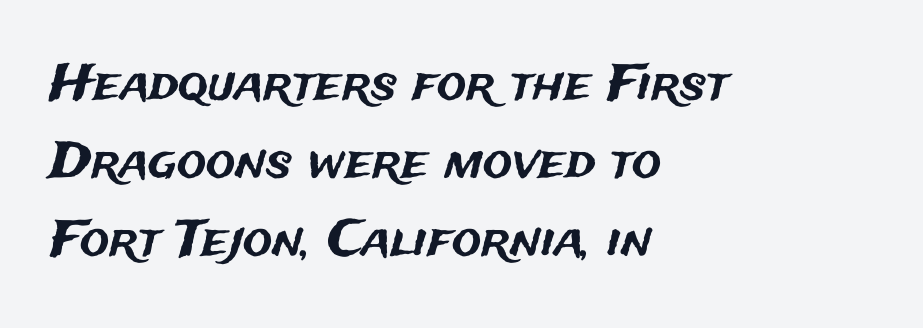
Q: Is the text italic (slanted)? A: Yes.
Q: Is the typeface a serif or a sans-serif typeface? A: Sans-serif.
Q: Is the text underlined? A: No.
Q: How is the paragraph aligned? A: Left-aligned.
Q: Is the spacing between letters normal or unusually wide? A: Normal.
Q: Is the spacing between lines tight, normal or loose? A: Normal.
Q: Width (condensed, normal, or wide)? A: Normal.
Q: Stroke contrast? A: Medium.
Q: x-height? A: Medium.
Q: Monospaced? A: No.
